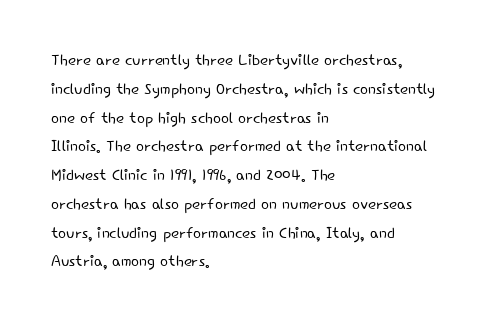
Q: Is the text bold? A: No.
Q: Is the text italic (slanted)? A: No, it is upright.
Q: Is the text underlined? A: No.
Q: How is the paragraph aligned? A: Left-aligned.
Q: Is the spacing between letters normal or unusually wide? A: Normal.
Q: Is the spacing between lines tight, normal or loose? A: Normal.
